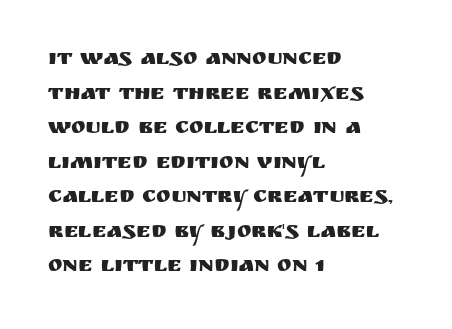
{"italic": "no", "underline": "no", "align": "left", "line_spacing": "normal", "line_spacing_ratio": 1.57, "letter_spacing": "normal", "letter_spacing_em": 0.0, "glyph_px": 22}
